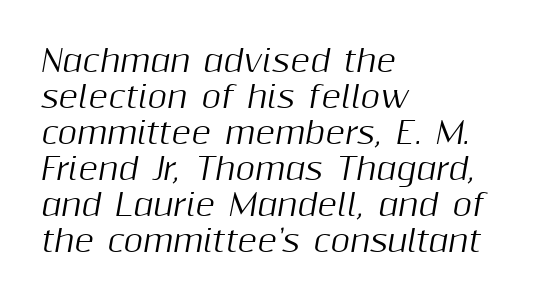
{"italic": "yes", "lean": "right", "slant_degrees": 10, "width": "normal", "stroke_contrast": "medium", "x_height": "medium", "monospaced": "no", "underline": "no", "align": "left", "line_spacing_ratio": 1.2, "letter_spacing": "normal", "letter_spacing_em": 0.0, "glyph_px": 30}
